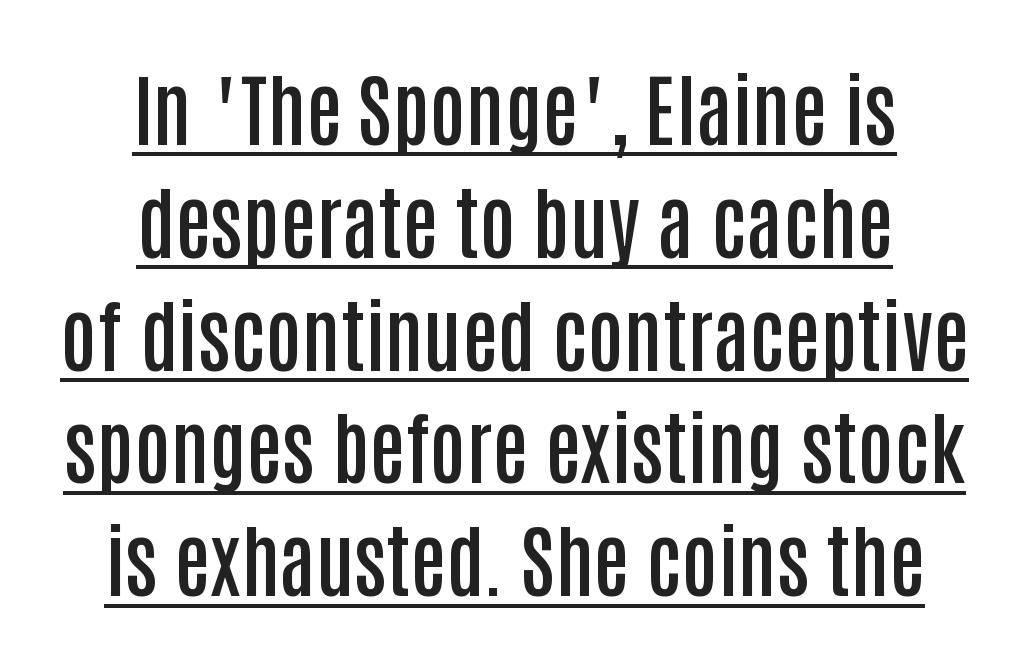
Q: Is the text bold? A: Semi-bold.
Q: Is the text italic (slanted)? A: No, it is upright.
Q: Is the typeface a serif or a sans-serif typeface? A: Sans-serif.
Q: Is the text underlined? A: Yes.
Q: How is the paragraph aligned? A: Centered.
Q: Is the spacing between letters normal or unusually wide? A: Normal.
Q: Is the spacing between lines tight, normal or loose? A: Normal.
Q: Width (condensed, normal, or wide)? A: Condensed.
Q: Stroke contrast? A: Low.
Q: x-height? A: Large.
Q: Monospaced? A: No.
